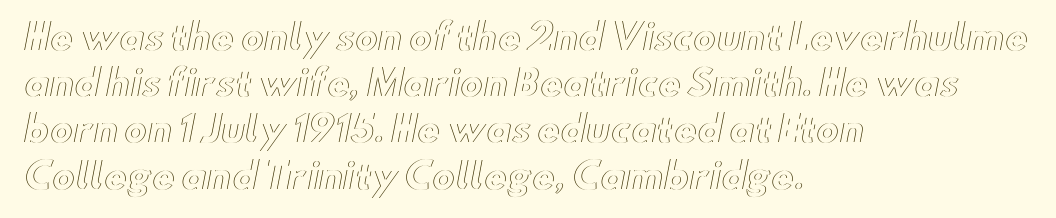
{"width": "wide", "x_height": "small", "monospaced": "no", "underline": "no", "align": "left", "line_spacing": "normal", "line_spacing_ratio": 1.32, "letter_spacing": "normal", "letter_spacing_em": 0.0, "glyph_px": 35}
